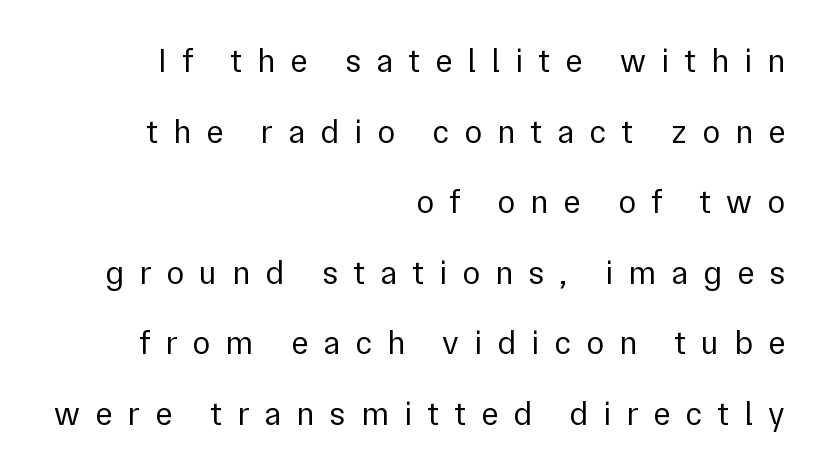
The image shows 33 px regular-weight sans-serif type, upright; set right-aligned, loose line spacing (2.14x), unusually wide letter spacing (+0.46 em), not underlined; a medium x-height.
